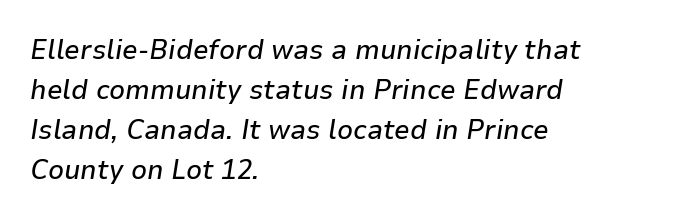
{"italic": "yes", "lean": "right", "slant_degrees": 9, "width": "normal", "stroke_contrast": "low", "x_height": "medium", "monospaced": "no", "underline": "no", "align": "left", "line_spacing": "normal", "line_spacing_ratio": 1.43, "letter_spacing": "normal", "letter_spacing_em": 0.0, "glyph_px": 28}
